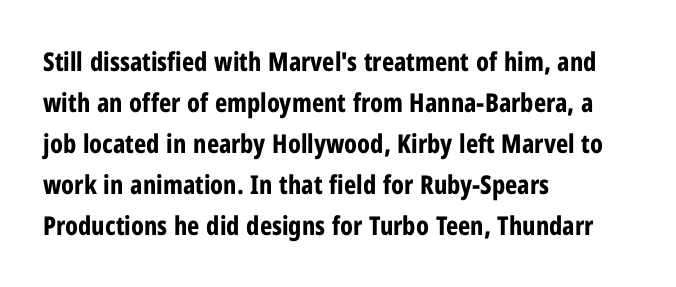
Q: Is the text bold? A: Yes.
Q: Is the text italic (slanted)? A: No, it is upright.
Q: Is the text underlined? A: No.
Q: How is the paragraph aligned? A: Left-aligned.
Q: Is the spacing between letters normal or unusually wide? A: Normal.
Q: Is the spacing between lines tight, normal or loose? A: Normal.
